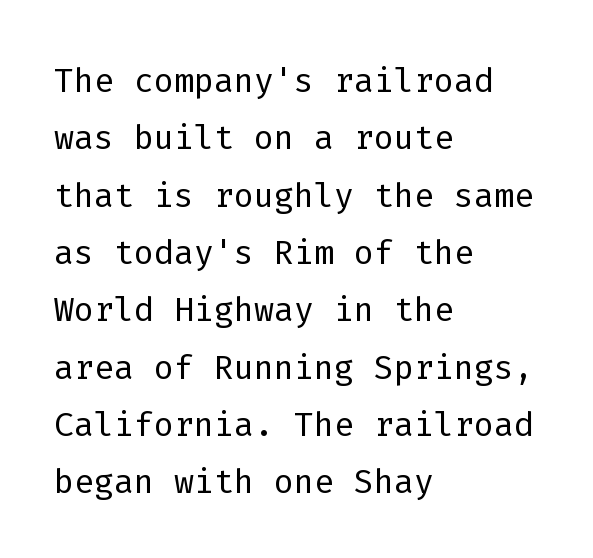
{"serif": "no", "italic": "no", "bold": "no", "weight": "light", "width": "normal", "stroke_contrast": "low", "x_height": "medium", "monospaced": "yes", "underline": "no", "align": "left", "line_spacing_ratio": 1.22, "letter_spacing": "normal", "letter_spacing_em": 0.0, "glyph_px": 47}
